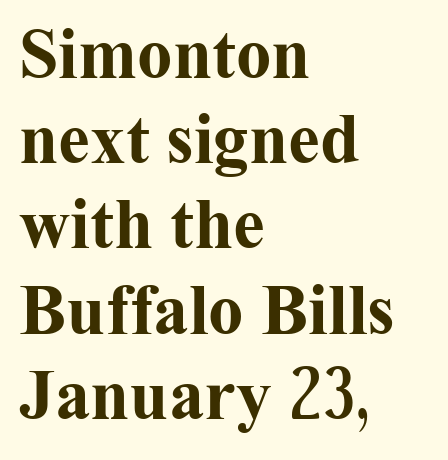
{"serif": "yes", "italic": "no", "bold": "yes", "weight": "bold", "width": "normal", "stroke_contrast": "medium", "x_height": "medium", "monospaced": "no", "underline": "no", "align": "left", "line_spacing_ratio": 1.2, "letter_spacing": "normal", "letter_spacing_em": 0.0, "glyph_px": 71}
